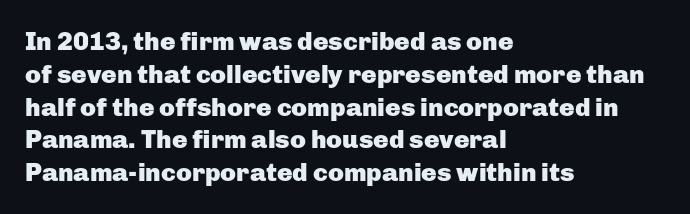
{"italic": "no", "bold": "yes", "underline": "no", "align": "left", "line_spacing": "normal", "line_spacing_ratio": 1.26, "letter_spacing": "normal", "letter_spacing_em": 0.0, "glyph_px": 26}
